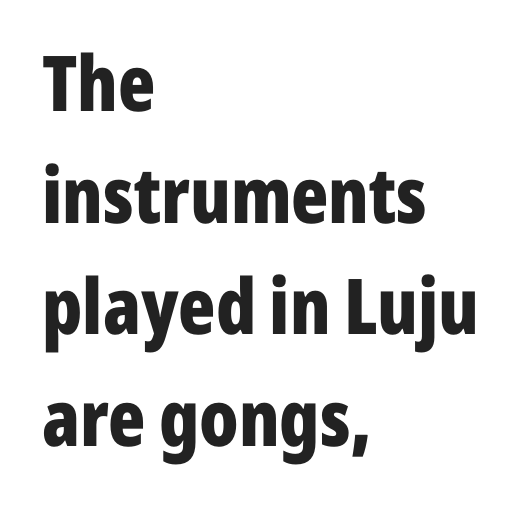
Decoration check: the copy has no underline. Vertical spacing — default. These lines keep a tight, regular rhythm from letter to letter. A typesetter would mark this as roman, not italic.
